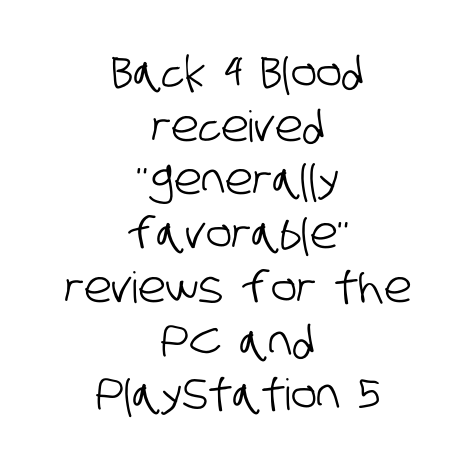
Q: Is the typeface a serif or a sans-serif typeface? A: Sans-serif.
Q: Is the text underlined? A: No.
Q: How is the paragraph aligned? A: Centered.
Q: Is the spacing between letters normal or unusually wide? A: Normal.
Q: Is the spacing between lines tight, normal or loose? A: Normal.
Q: Width (condensed, normal, or wide)? A: Condensed.
Q: Stroke contrast? A: Low.
Q: x-height? A: Large.
Q: Monospaced? A: No.
